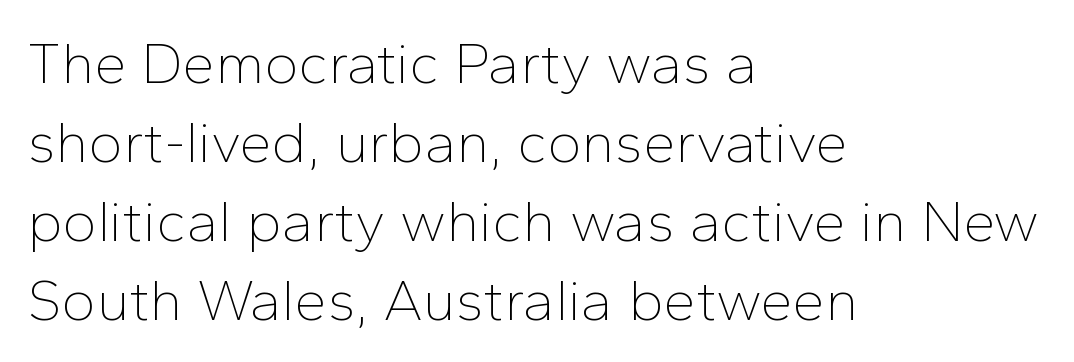
{"serif": "no", "italic": "no", "bold": "no", "weight": "thin", "width": "normal", "stroke_contrast": "low", "x_height": "medium", "monospaced": "no", "underline": "no", "align": "left", "line_spacing": "normal", "line_spacing_ratio": 1.36, "letter_spacing": "normal", "letter_spacing_em": 0.0, "glyph_px": 58}
